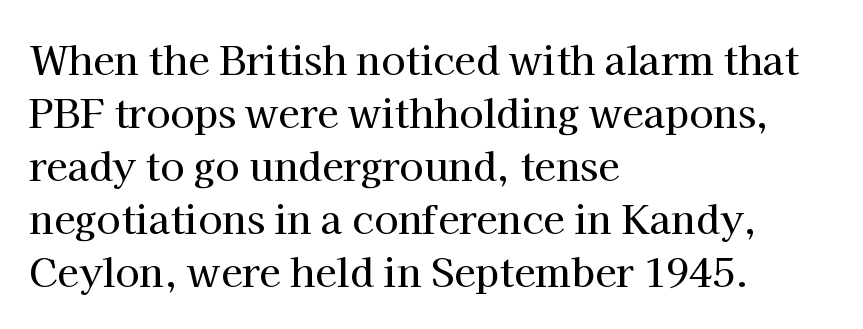
The image shows 39 px serif type, upright; set left-aligned, normal line spacing (1.36x), normal letter spacing, not underlined; high stroke contrast and a medium x-height.
